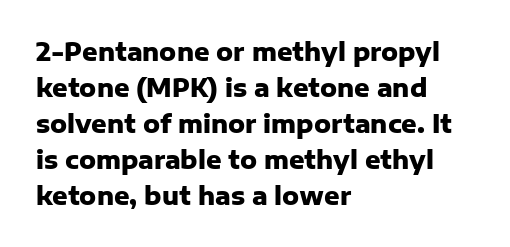
These lines are set flush left with a ragged right edge. Upright lettering throughout. Compared with typical body copy, the letter spacing here is the same. The line-height multiplier appears to be the usual default.
